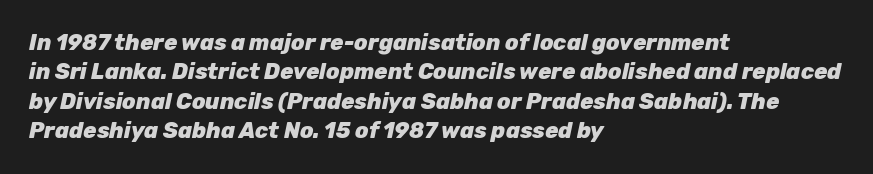
Q: Is the text bold? A: Yes.
Q: Is the text italic (slanted)? A: Yes, it leans right by about 12 degrees.
Q: Is the text underlined? A: No.
Q: How is the paragraph aligned? A: Left-aligned.
Q: Is the spacing between letters normal or unusually wide? A: Normal.
Q: Is the spacing between lines tight, normal or loose? A: Normal.
